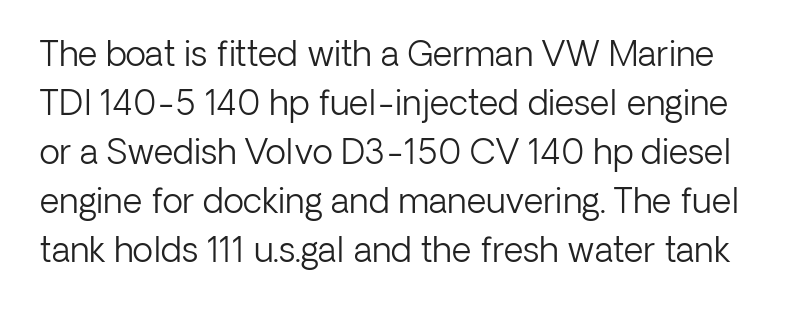
Check the space under the baseline: it is left empty. Every stem runs plumb, perpendicular to the baseline. No heavy texture on the line: the type isn't bold. The face used here is rendered with its standard letterfit.
